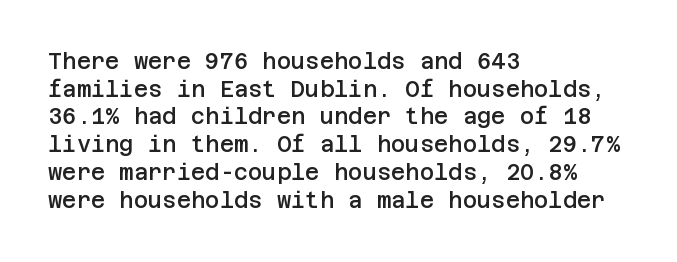
The image shows 22 px text type, upright; set left-aligned, normal line spacing (1.26x), normal letter spacing, not underlined.
